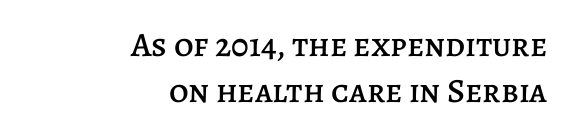
{"italic": "no", "width": "normal", "stroke_contrast": "low", "x_height": "large", "monospaced": "no", "underline": "no", "align": "right", "line_spacing": "normal", "line_spacing_ratio": 1.34, "letter_spacing": "normal", "letter_spacing_em": 0.0, "glyph_px": 34}
